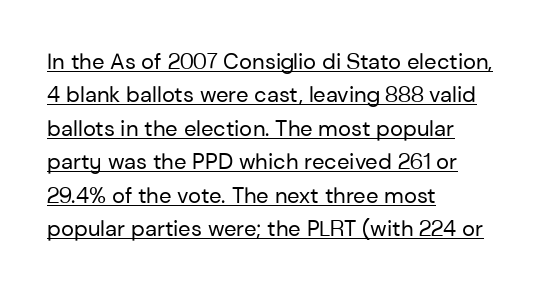
{"italic": "no", "bold": "no", "underline": "yes", "align": "left", "line_spacing": "normal", "line_spacing_ratio": 1.52, "letter_spacing": "normal", "letter_spacing_em": 0.0, "glyph_px": 22}
